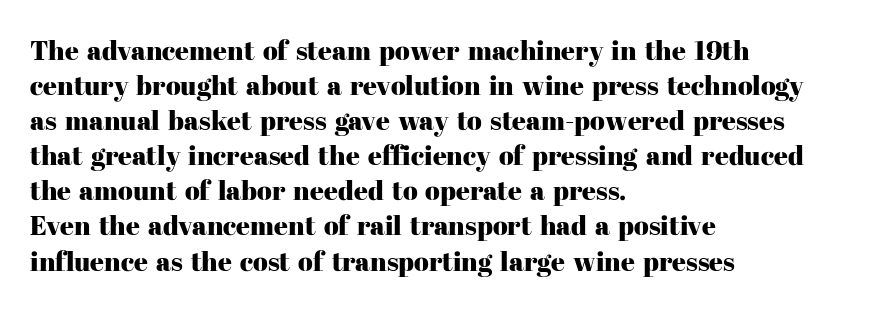
{"italic": "no", "underline": "no", "align": "left", "line_spacing": "normal", "line_spacing_ratio": 1.3, "letter_spacing": "normal", "letter_spacing_em": 0.0, "glyph_px": 27}
